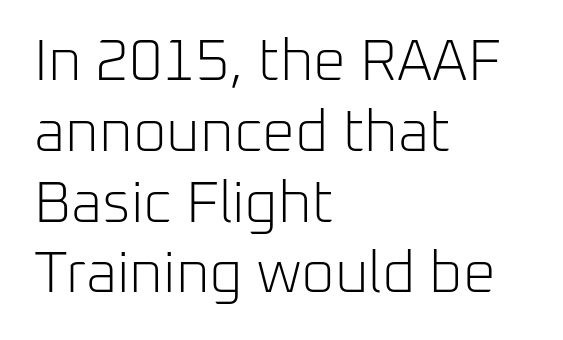
The image shows 58 px light sans-serif type, upright; set left-aligned, line spacing 1.22x, normal letter spacing, not underlined; low stroke contrast and a medium x-height.
